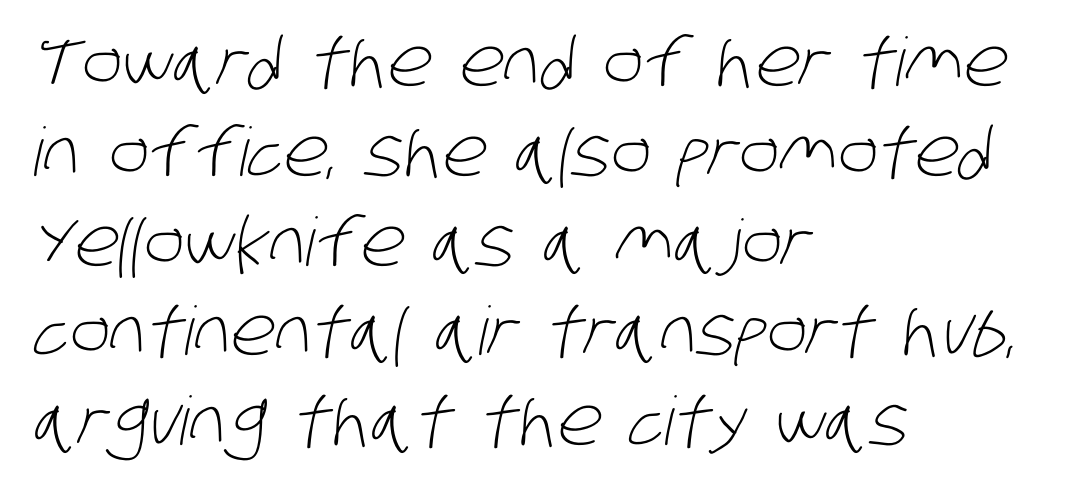
Has an underline been added? It has not. Counters stay open thanks to moderate or lighter strokes. Varying glyph widths throughout — classic text-font behaviour. These lines are composed in type without serifs. If you measured baseline to baseline, you'd find a middling distance. Does extra space separate the letters? No, they use regular spacing.
